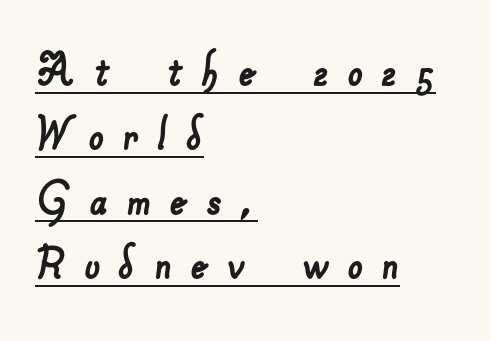
The lettering is marked with a stroke running underneath it. A typesetter would label this face a sans. Loose tracking; the words dissolve into strings of separated letters. These lines stack with their left ends in a neat column. Each letter keeps its own natural width here, so spacing adapts to shape.
